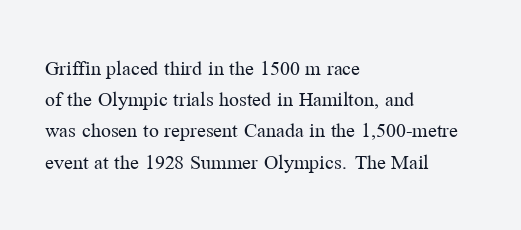
The image shows 22 px text type, upright; set left-aligned, normal line spacing (1.42x), normal letter spacing, not underlined.
